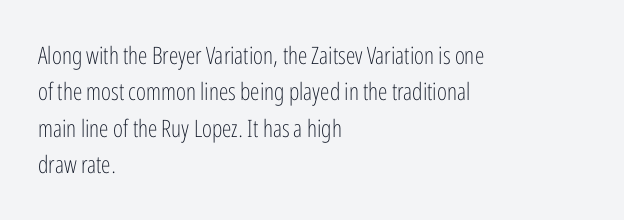
The foot of each line stays bare and open. These lines stack with their left ends in a neat column. Italic: no, the glyphs are upright roman. These lines sit exactly where default settings would place them.
